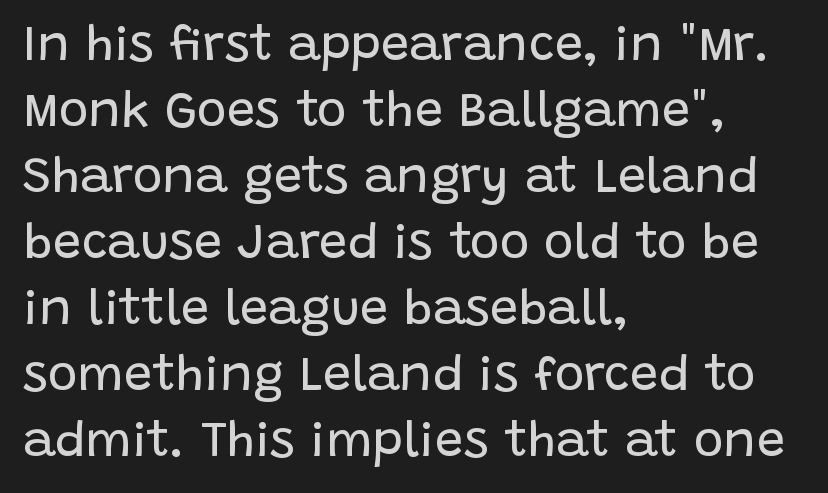
Q: Is the text bold? A: No.
Q: Is the text italic (slanted)? A: No, it is upright.
Q: Is the typeface a serif or a sans-serif typeface? A: Sans-serif.
Q: Is the text underlined? A: No.
Q: How is the paragraph aligned? A: Left-aligned.
Q: Is the spacing between letters normal or unusually wide? A: Normal.
Q: Is the spacing between lines tight, normal or loose? A: Normal.
Q: Width (condensed, normal, or wide)? A: Normal.
Q: Stroke contrast? A: Low.
Q: x-height? A: Large.
Q: Monospaced? A: No.
